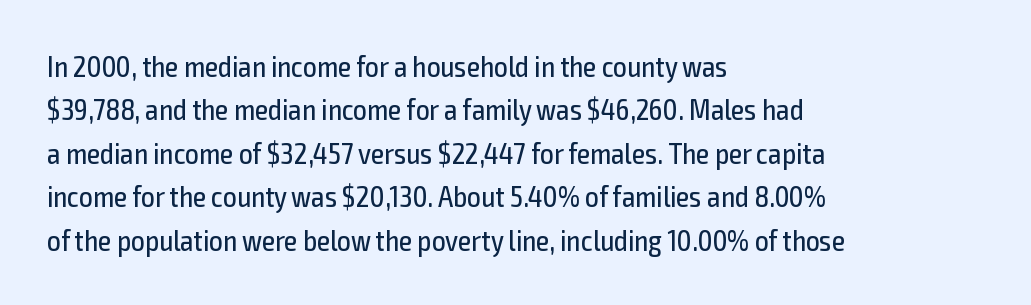
The image shows 30 px regular-weight, condensed sans-serif type, upright; set left-aligned, normal line spacing (1.45x), normal letter spacing, not underlined; a medium x-height.
